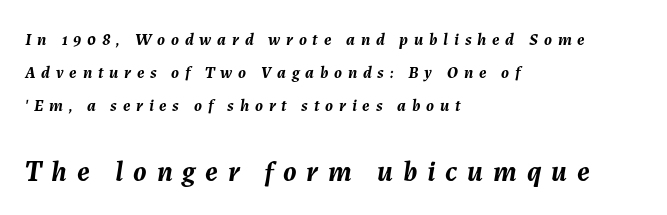
Q: Is the text bold? A: Yes.
Q: Is the text italic (slanted)? A: Yes, it leans right by about 7 degrees.
Q: Is the text underlined? A: No.
Q: How is the paragraph aligned? A: Left-aligned.
Q: Is the spacing between letters normal or unusually wide? A: Unusually wide.
Q: Is the spacing between lines tight, normal or loose? A: Loose.
Q: Which block of text is set in a larger size, the first (top) or the second (bottom)? A: The second (bottom) one.
Q: Width (condensed, normal, or wide)? A: Normal.
Q: Stroke contrast? A: Medium.
Q: x-height? A: Medium.
Q: Monospaced? A: No.
